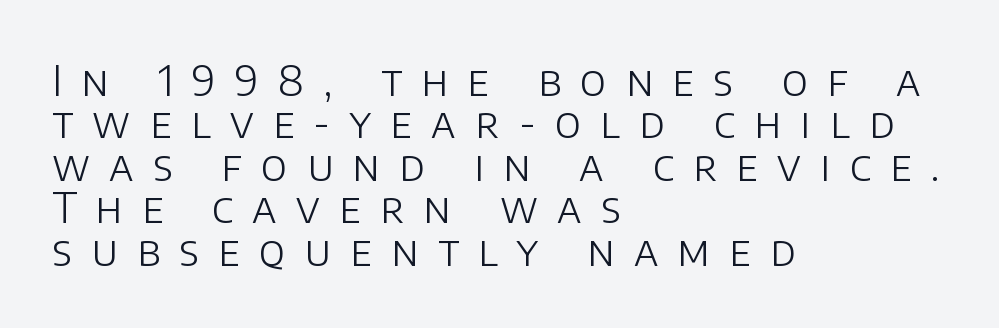
The image shows 42 px light sans-serif type, upright; set left-aligned, tight line spacing (1.01x), unusually wide letter spacing (+0.46 em), not underlined; low stroke contrast and a large x-height.
